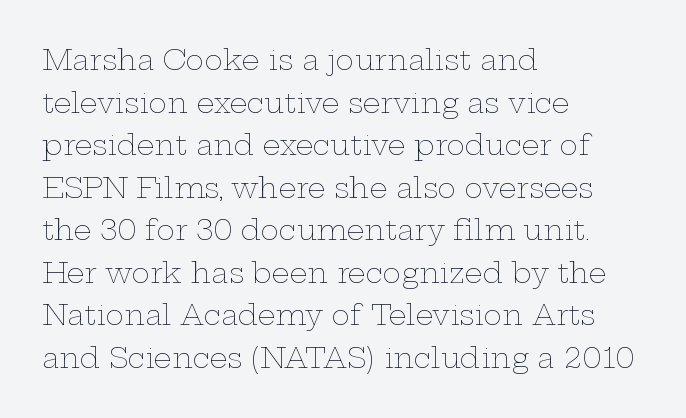
Q: Is the text bold? A: No.
Q: Is the text italic (slanted)? A: No, it is upright.
Q: Is the text underlined? A: No.
Q: How is the paragraph aligned? A: Left-aligned.
Q: Is the spacing between letters normal or unusually wide? A: Normal.
Q: Is the spacing between lines tight, normal or loose? A: Normal.
Q: Width (condensed, normal, or wide)? A: Wide.
Q: Stroke contrast? A: Low.
Q: x-height? A: Medium.
Q: Monospaced? A: No.
